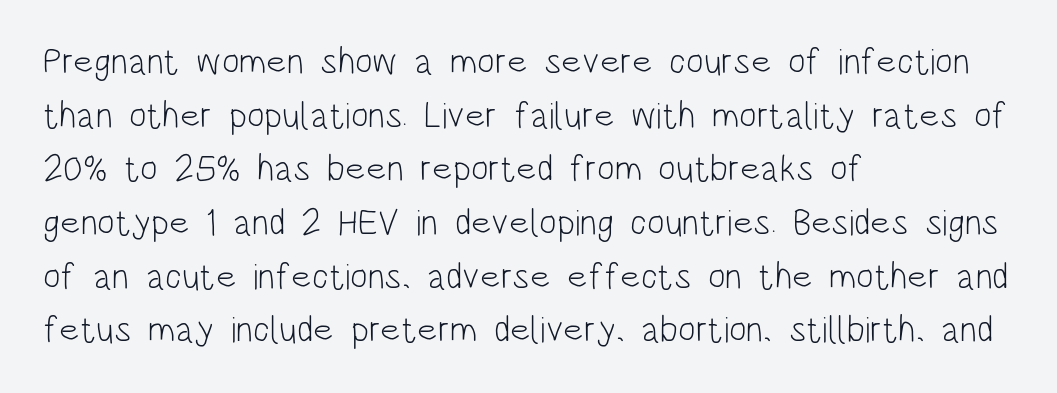
{"serif": "no", "italic": "no", "bold": "no", "weight": "light", "width": "condensed", "stroke_contrast": "low", "x_height": "large", "monospaced": "no", "underline": "no", "align": "left", "line_spacing": "normal", "line_spacing_ratio": 1.45, "letter_spacing": "normal", "letter_spacing_em": 0.0, "glyph_px": 37}
